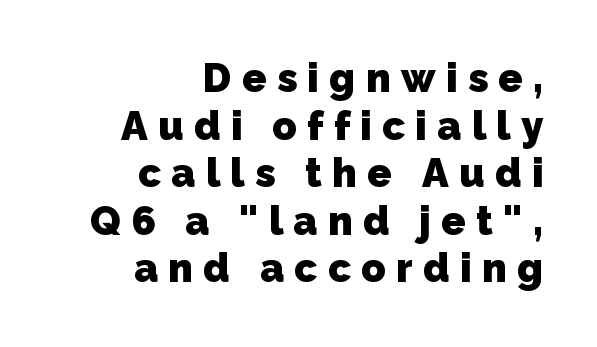
{"serif": "no", "bold": "yes", "weight": "heavy", "width": "normal", "stroke_contrast": "low", "x_height": "medium", "monospaced": "no", "underline": "no", "align": "right", "line_spacing_ratio": 1.19, "letter_spacing": "wide", "letter_spacing_em": 0.26, "glyph_px": 40}
